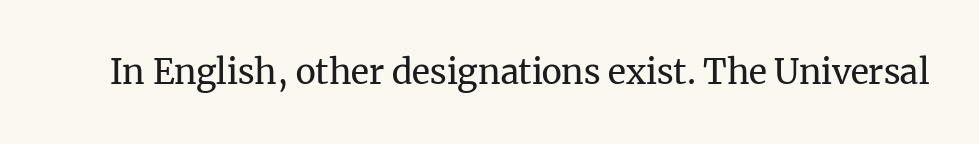
Q: Is the text bold? A: No.
Q: Is the text italic (slanted)? A: No, it is upright.
Q: Is the typeface a serif or a sans-serif typeface? A: Serif.
Q: Is the text underlined? A: No.
Q: Is the spacing between letters normal or unusually wide? A: Normal.
Q: Width (condensed, normal, or wide)? A: Normal.
Q: Stroke contrast? A: Medium.
Q: x-height? A: Medium.
Q: Monospaced? A: No.
